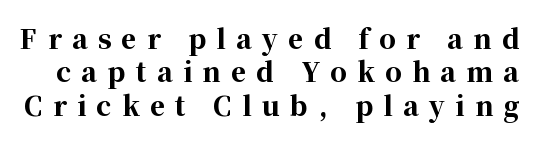
The image shows 26 px bold type, upright; set normal line spacing (1.28x), unusually wide letter spacing (+0.4 em), not underlined.
